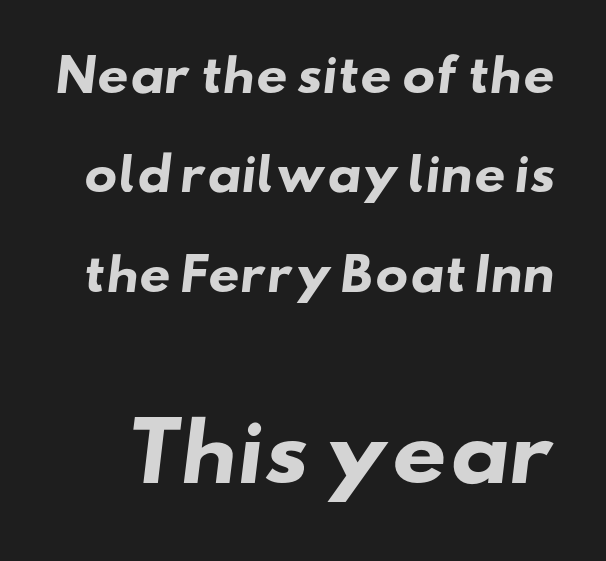
The image shows 77 px heavy, wide sans-serif type; set loose line spacing (2.26x), normal letter spacing, not underlined; the second (bottom) block is 1.75x larger; low stroke contrast and a small x-height.
